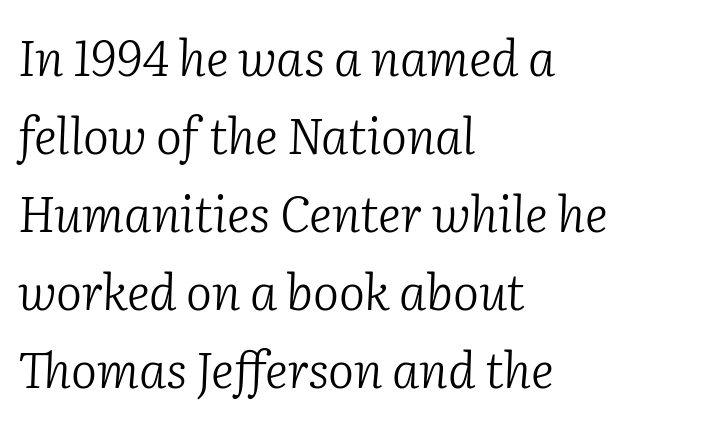
The image shows 49 px light serif type, italic (leaning right); set left-aligned, normal line spacing (1.59x), normal letter spacing, not underlined; low stroke contrast and a medium x-height.
